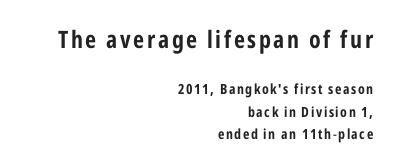
The image shows 24 px text type, upright; set right-aligned, normal line spacing (1.59x), not underlined; the first (top) block is 1.71x larger.
